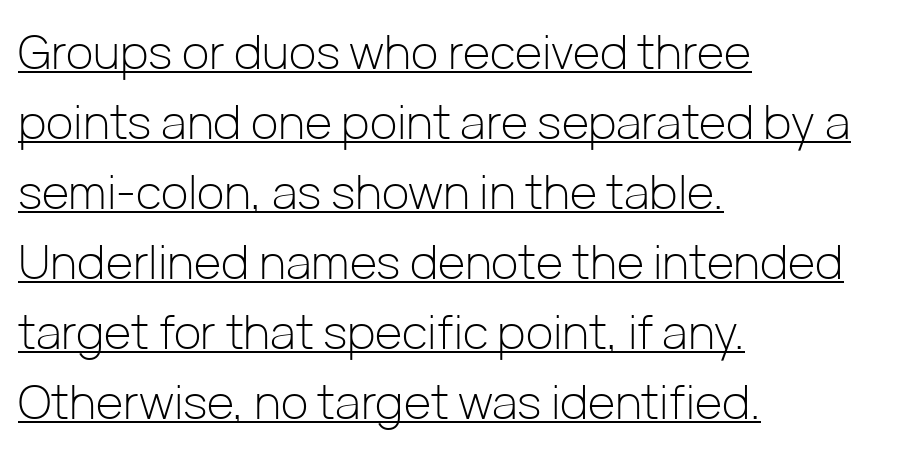
{"serif": "no", "italic": "no", "bold": "no", "weight": "light", "width": "normal", "stroke_contrast": "low", "x_height": "medium", "monospaced": "no", "underline": "yes", "align": "left", "line_spacing": "normal", "line_spacing_ratio": 1.49, "letter_spacing": "normal", "letter_spacing_em": 0.0, "glyph_px": 47}
